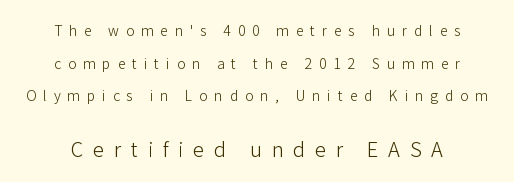
The image shows 20 px text type, upright; set loose line spacing (2.33x), unusually wide letter spacing (+0.49 em), not underlined; the second (bottom) block is 1.43x larger.
